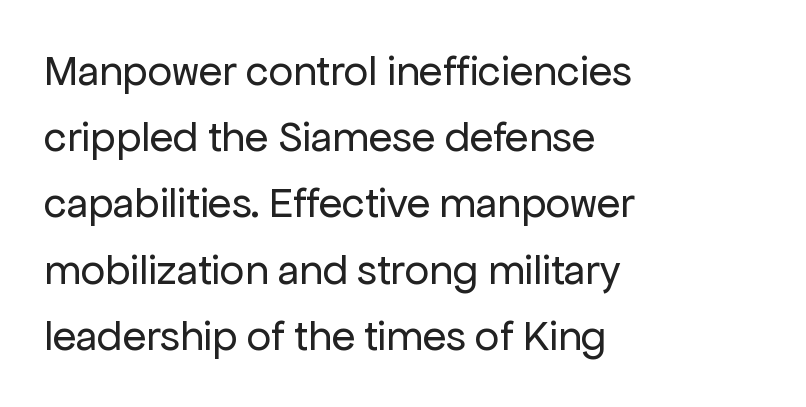
The image shows 43 px regular-weight sans-serif type, upright; set left-aligned, normal line spacing (1.54x), normal letter spacing, not underlined; low stroke contrast and a medium x-height.
